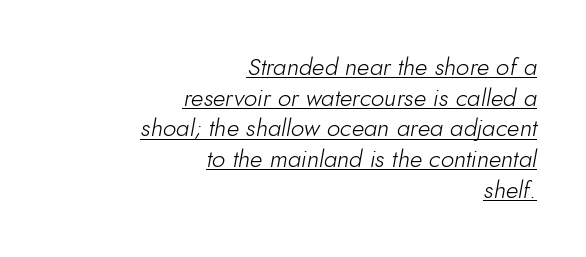
{"italic": "yes", "lean": "right", "slant_degrees": 10, "bold": "no", "underline": "yes", "align": "right", "line_spacing": "normal", "line_spacing_ratio": 1.28, "letter_spacing": "normal", "letter_spacing_em": 0.0, "glyph_px": 24}
